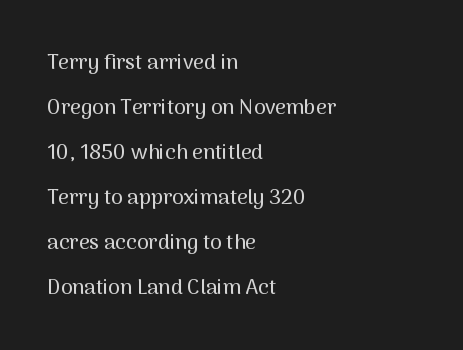
Horizontal alignment here is leftward, the default for most running prose. The rendering uses a large line-height, opening up the rows. Students, note that the glyphs here touch the page at normal intervals. Underlining? Definitely not there. The type sits square on the baseline with zero lean.
